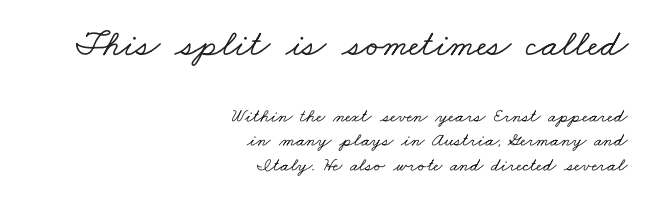
{"serif": "yes", "width": "wide", "stroke_contrast": "low", "x_height": "small", "monospaced": "no", "underline": "no", "align": "right", "line_spacing": "normal", "line_spacing_ratio": 1.28, "letter_spacing": "normal", "letter_spacing_em": 0.0, "larger_block": "first", "size_ratio": 2.0, "glyph_px": 38}
